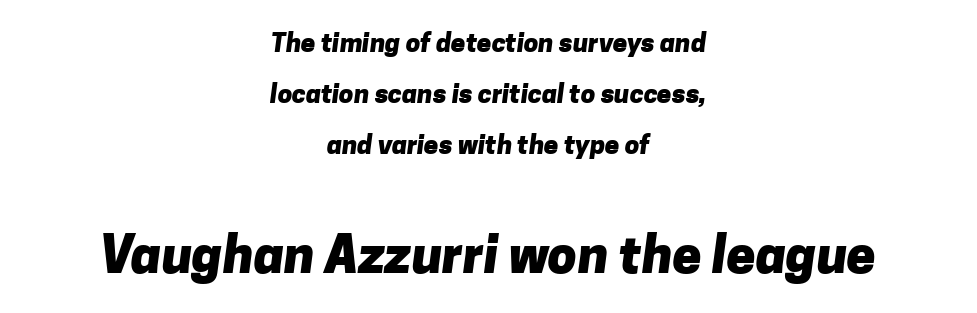
The image shows 52 px heavy sans-serif type; set centered, loose line spacing (1.97x), normal letter spacing, not underlined; the second (bottom) block is 2.0x larger; low stroke contrast and a medium x-height.
